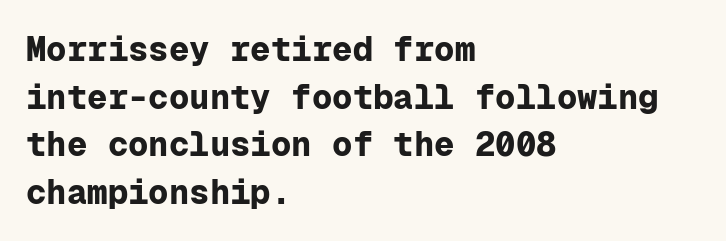
{"serif": "no", "italic": "no", "bold": "yes", "weight": "bold", "width": "normal", "stroke_contrast": "low", "x_height": "medium", "monospaced": "yes", "underline": "no", "align": "left", "line_spacing": "normal", "line_spacing_ratio": 1.4, "letter_spacing": "normal", "letter_spacing_em": 0.0, "glyph_px": 34}
